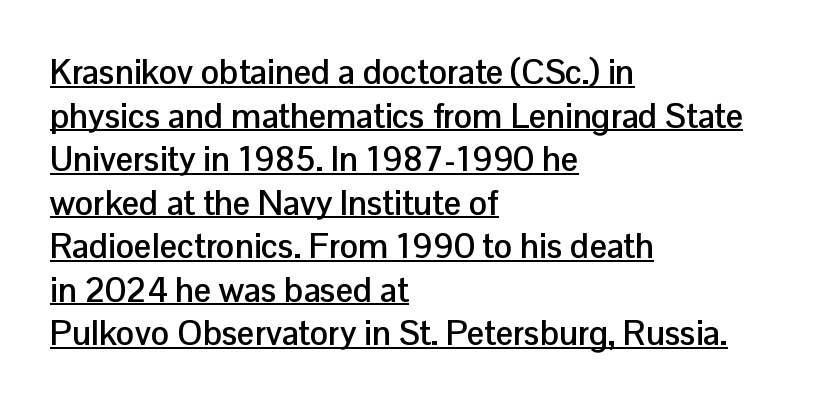
Q: Is the text bold? A: Yes.
Q: Is the text italic (slanted)? A: No, it is upright.
Q: Is the typeface a serif or a sans-serif typeface? A: Sans-serif.
Q: Is the text underlined? A: Yes.
Q: How is the paragraph aligned? A: Left-aligned.
Q: Is the spacing between letters normal or unusually wide? A: Normal.
Q: Is the spacing between lines tight, normal or loose? A: Normal.
Q: Width (condensed, normal, or wide)? A: Normal.
Q: Stroke contrast? A: Low.
Q: x-height? A: Medium.
Q: Monospaced? A: No.
